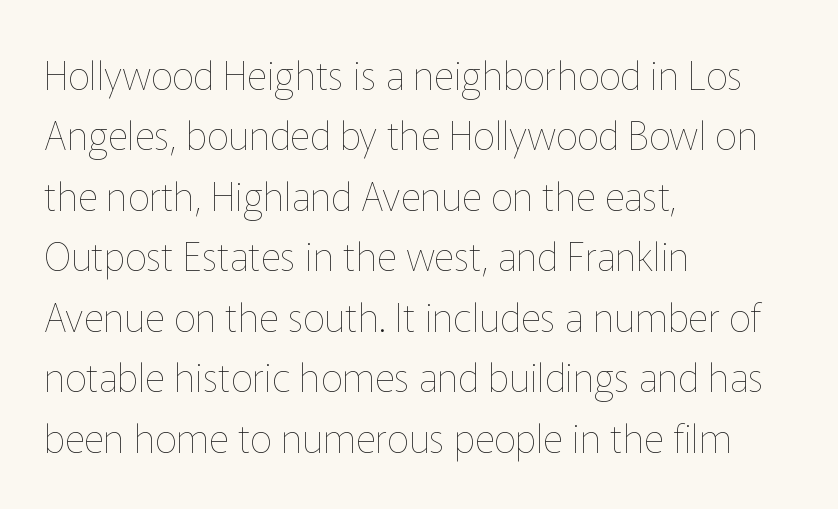
These lines are set flush left with a ragged right edge. The letters advance in unequal steps, a hallmark of proportional type. The lettering stays uniformly vertical, giving the passage a roman look. Quick note: interline space is typical. Only glyphs here, with clear space below each row.
